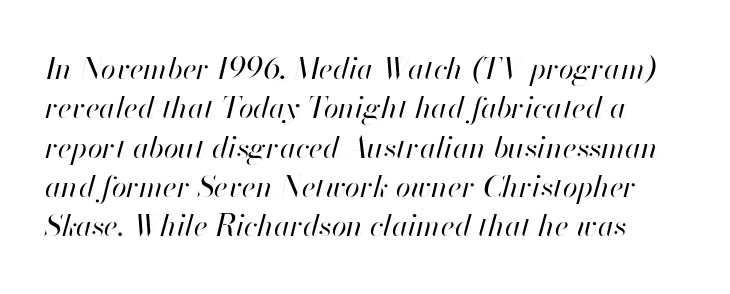
The space directly below the letters is spotless. Caption: standard tracking, unaltered. The face used here is proportionally spaced, like ordinary book or web type. No heavy texture on the line: the type isn't bold. The rendering applies a slant to the glyphs. Line spacing here is normal.
